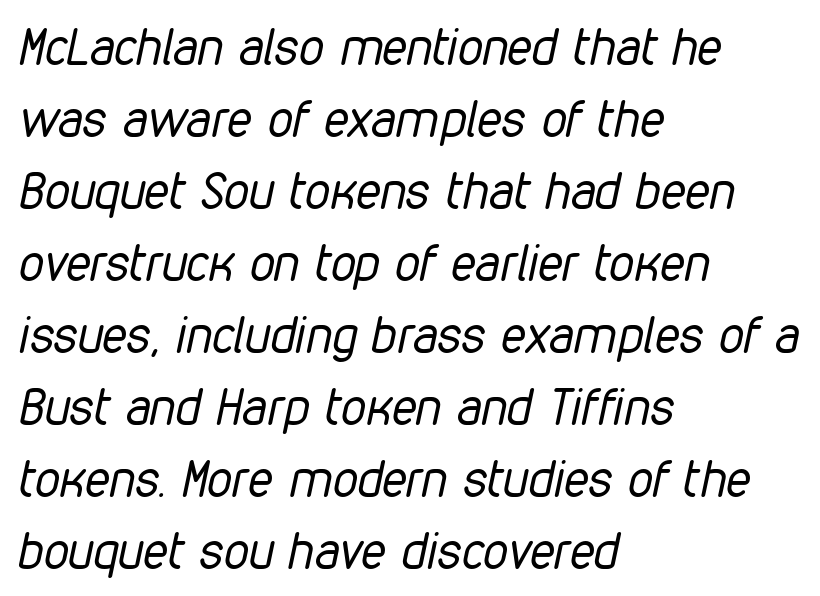
Would a proofreader flag this as italicized? Yes. Does extra space separate the letters? No, they use regular spacing. The typesetting does not lean heavy: it is not bold. Horizontal alignment here is leftward, the default for most running prose.
